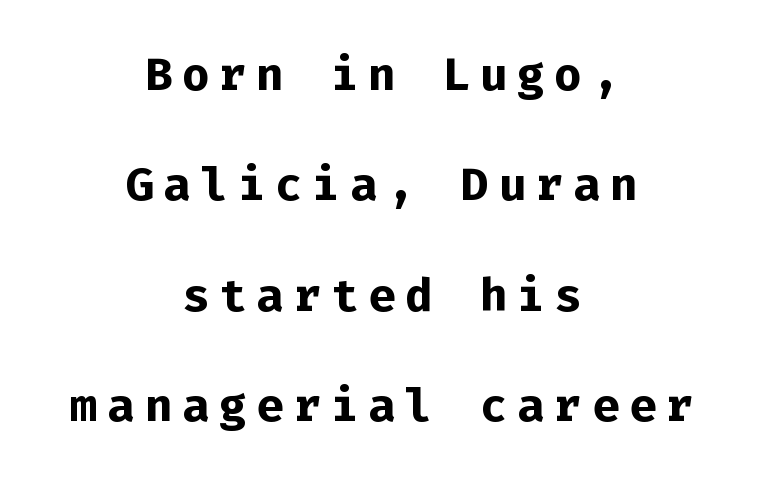
Is the type bold? Yes — the strokes are clearly thick and heavy. Summary of vertical rhythm: relaxed, with wide interline spacing. Underlining? Definitely not there. Letterform terminals end flat and unadorned throughout the passage. Do the letters lean? They stand straight.
